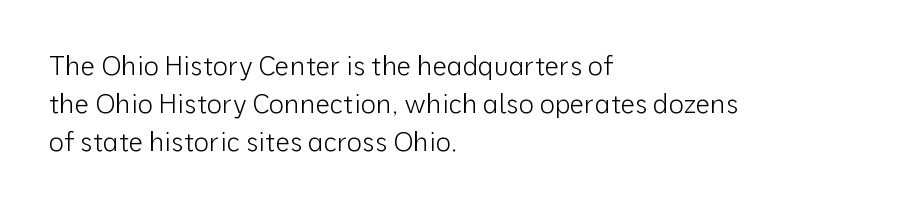
{"italic": "no", "bold": "no", "underline": "no", "align": "left", "line_spacing": "normal", "line_spacing_ratio": 1.47, "letter_spacing": "normal", "letter_spacing_em": 0.0, "glyph_px": 26}
